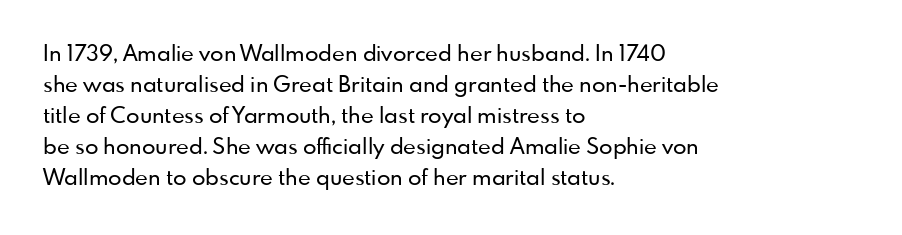
{"italic": "no", "underline": "no", "align": "left", "line_spacing": "normal", "line_spacing_ratio": 1.41, "letter_spacing": "normal", "letter_spacing_em": 0.0, "glyph_px": 22}
